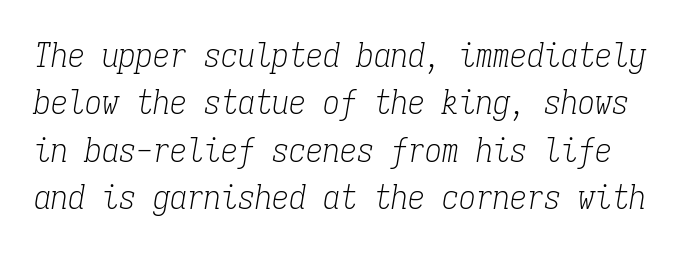
Q: Is the text bold? A: No.
Q: Is the text italic (slanted)? A: Yes, it leans right by about 9 degrees.
Q: Is the typeface a serif or a sans-serif typeface? A: Serif.
Q: Is the text underlined? A: No.
Q: Is the spacing between letters normal or unusually wide? A: Normal.
Q: Is the spacing between lines tight, normal or loose? A: Normal.
Q: Width (condensed, normal, or wide)? A: Condensed.
Q: Stroke contrast? A: Low.
Q: x-height? A: Medium.
Q: Monospaced? A: Yes.
